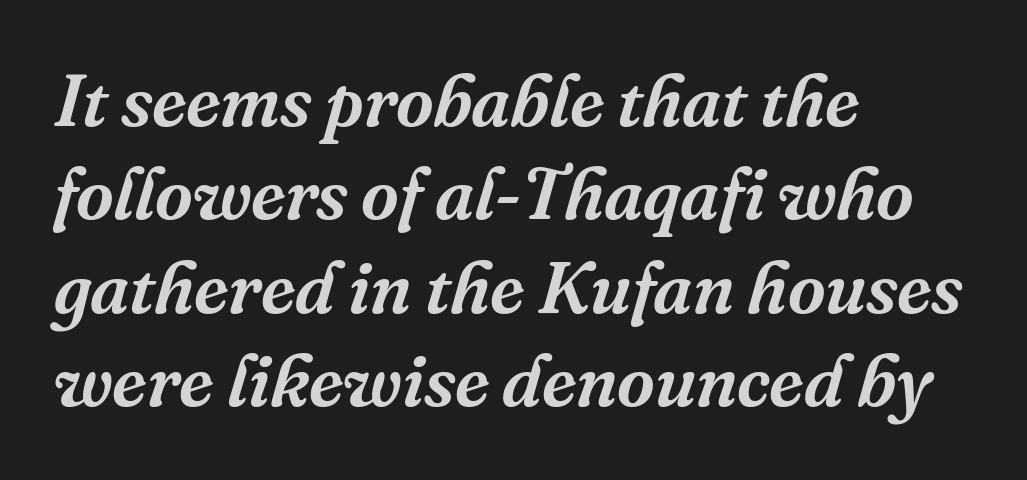
Q: Is the text italic (slanted)? A: Yes, it leans right by about 16 degrees.
Q: Is the typeface a serif or a sans-serif typeface? A: Serif.
Q: Is the text underlined? A: No.
Q: How is the paragraph aligned? A: Left-aligned.
Q: Is the spacing between letters normal or unusually wide? A: Normal.
Q: Is the spacing between lines tight, normal or loose? A: Normal.
Q: Width (condensed, normal, or wide)? A: Normal.
Q: Stroke contrast? A: Medium.
Q: x-height? A: Medium.
Q: Monospaced? A: No.
